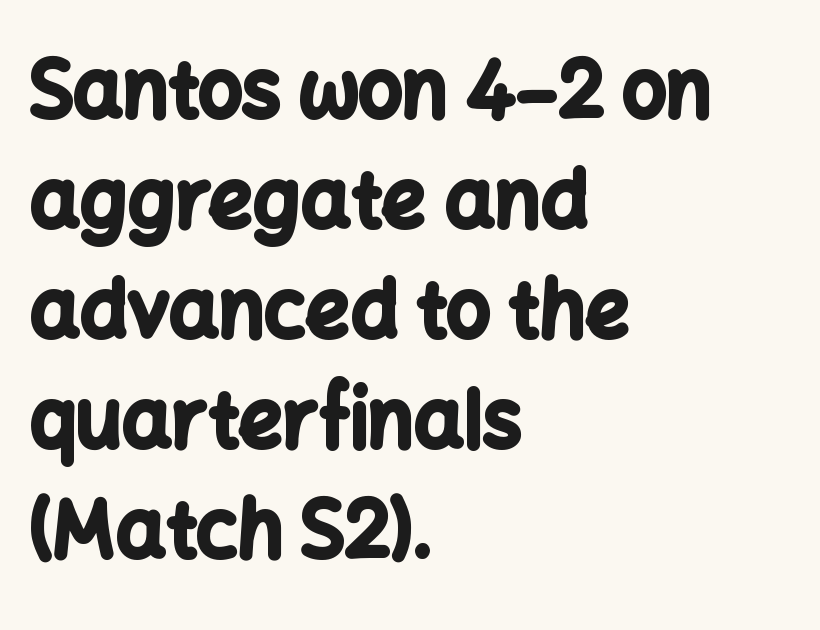
{"serif": "no", "italic": "no", "bold": "yes", "weight": "bold", "width": "normal", "stroke_contrast": "low", "x_height": "medium", "monospaced": "no", "underline": "no", "align": "left", "line_spacing": "normal", "line_spacing_ratio": 1.41, "letter_spacing": "normal", "letter_spacing_em": 0.0, "glyph_px": 78}
